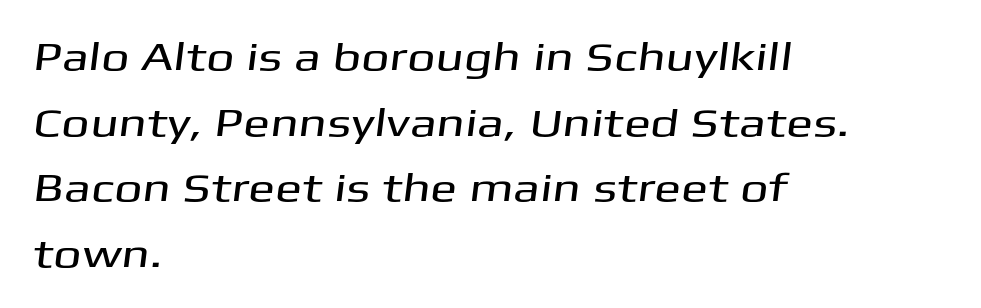
A typesetter would call this proportional, since set widths differ per character. Clear beneath every line of the passage. These lines stack with their left ends in a neat column. The typeface chosen for these lines omits serifs. Students, observe: this is what conventionally led text looks like.
